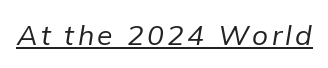
Q: Is the text bold? A: No.
Q: Is the text italic (slanted)? A: Yes, it leans right by about 9 degrees.
Q: Is the text underlined? A: Yes.
Q: Width (condensed, normal, or wide)? A: Normal.
Q: Stroke contrast? A: Low.
Q: x-height? A: Medium.
Q: Monospaced? A: No.
